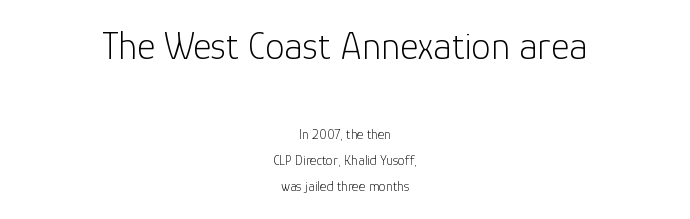
Q: Is the text bold? A: No.
Q: Is the text italic (slanted)? A: No, it is upright.
Q: Is the typeface a serif or a sans-serif typeface? A: Sans-serif.
Q: Is the text underlined? A: No.
Q: How is the paragraph aligned? A: Centered.
Q: Is the spacing between letters normal or unusually wide? A: Normal.
Q: Which block of text is set in a larger size, the first (top) or the second (bottom)? A: The first (top) one.
Q: Width (condensed, normal, or wide)? A: Normal.
Q: Stroke contrast? A: Low.
Q: x-height? A: Medium.
Q: Monospaced? A: No.
